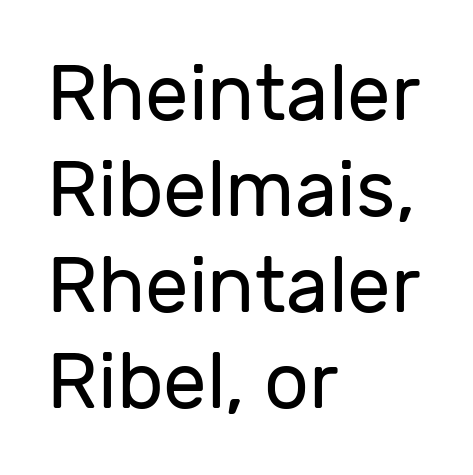
{"serif": "no", "italic": "no", "bold": "no", "weight": "regular", "width": "normal", "stroke_contrast": "low", "x_height": "medium", "monospaced": "no", "underline": "no", "align": "left", "line_spacing_ratio": 1.23, "letter_spacing": "normal", "letter_spacing_em": 0.0, "glyph_px": 78}
